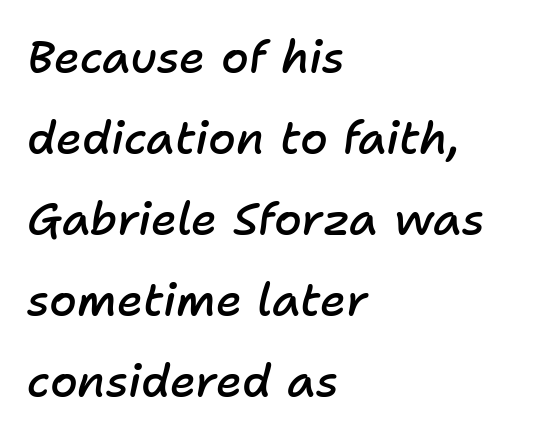
{"italic": "yes", "lean": "right", "slant_degrees": 11, "bold": "semi", "weight": "semibold", "width": "normal", "stroke_contrast": "low", "x_height": "medium", "monospaced": "no", "underline": "no", "align": "left", "line_spacing_ratio": 1.8, "letter_spacing": "normal", "letter_spacing_em": 0.0, "glyph_px": 45}
